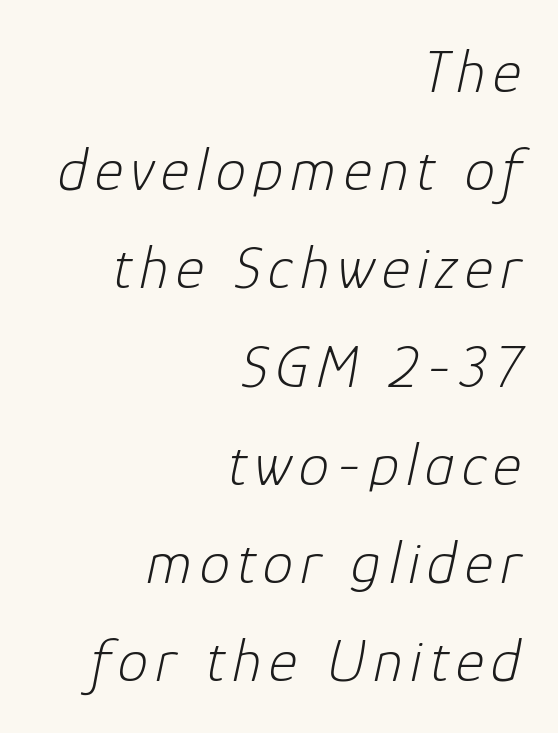
{"italic": "yes", "lean": "right", "slant_degrees": 12, "bold": "no", "weight": "light", "width": "normal", "stroke_contrast": "low", "x_height": "medium", "monospaced": "no", "underline": "no", "align": "right", "line_spacing": "normal", "line_spacing_ratio": 1.61, "glyph_px": 61}
